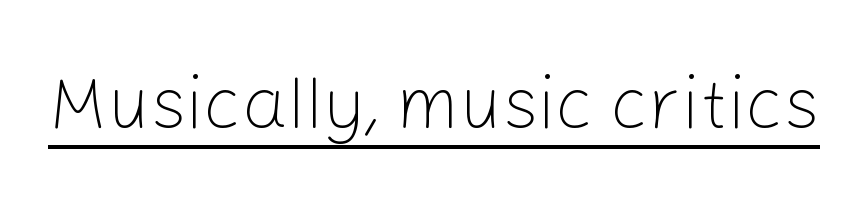
The rendering uses natural spacing where letterforms have individual widths. Counters stay open thanks to moderate or lighter strokes. Unlike italic type, these characters show no tilt at all. This rendering employs a face without finishing strokes, i.e., a sans-serif. Observe the ordinary spacing: letters are neighbours, not strangers. The rendered words wear a rule along their underside.
